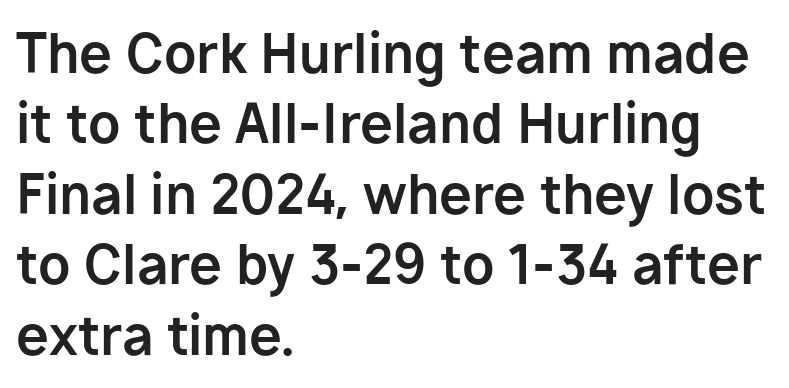
The image shows 53 px bold sans-serif type, upright; set left-aligned, normal line spacing (1.33x), normal letter spacing, not underlined; low stroke contrast and a medium x-height.
